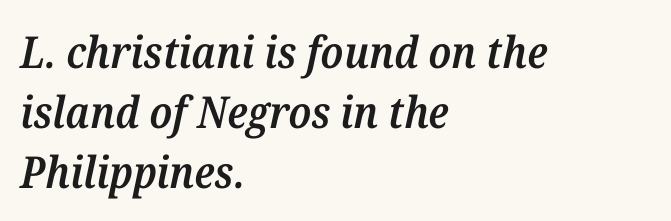
The image shows 44 px semibold serif type, italic (leaning right); set left-aligned, normal line spacing (1.36x), normal letter spacing, not underlined; medium stroke contrast and a medium x-height.
